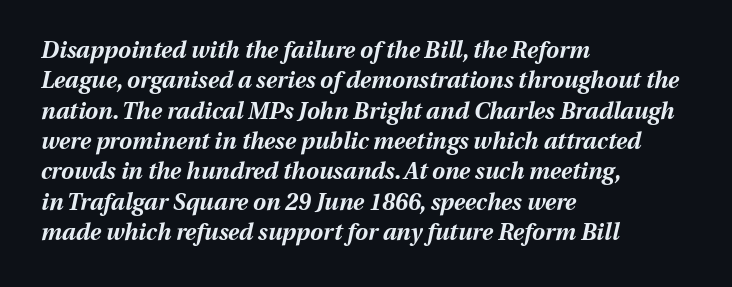
These lines keep a tight, regular rhythm from letter to letter. This is oblique type, the kind used for emphasis or titles. Each line starts at the same left margin while the right side varies. This sample keeps an unexceptional amount of space between lines.
